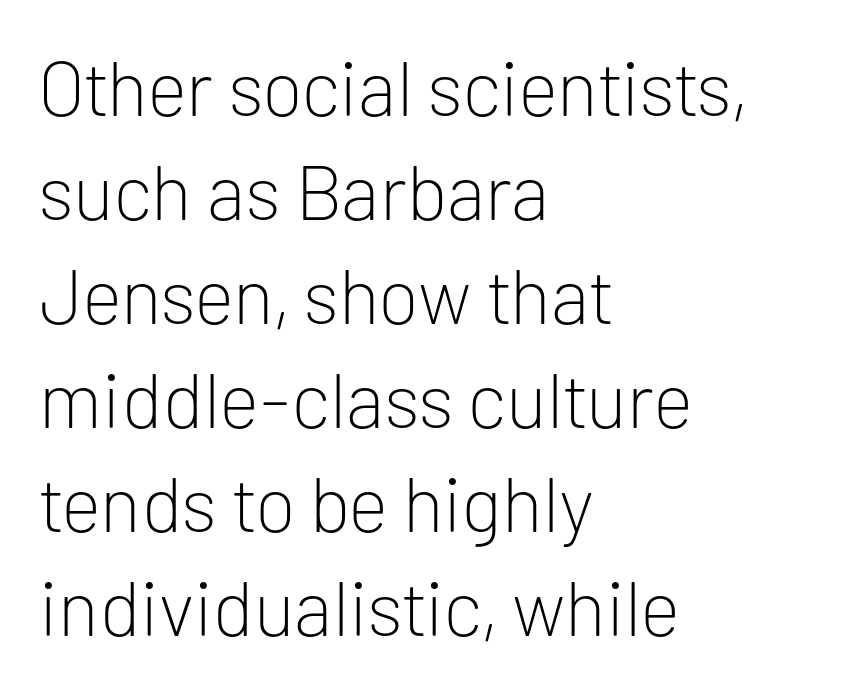
Q: Is the text bold? A: No.
Q: Is the text italic (slanted)? A: No, it is upright.
Q: Is the typeface a serif or a sans-serif typeface? A: Sans-serif.
Q: Is the text underlined? A: No.
Q: How is the paragraph aligned? A: Left-aligned.
Q: Is the spacing between letters normal or unusually wide? A: Normal.
Q: Is the spacing between lines tight, normal or loose? A: Normal.
Q: Width (condensed, normal, or wide)? A: Normal.
Q: Stroke contrast? A: Low.
Q: x-height? A: Medium.
Q: Monospaced? A: No.
